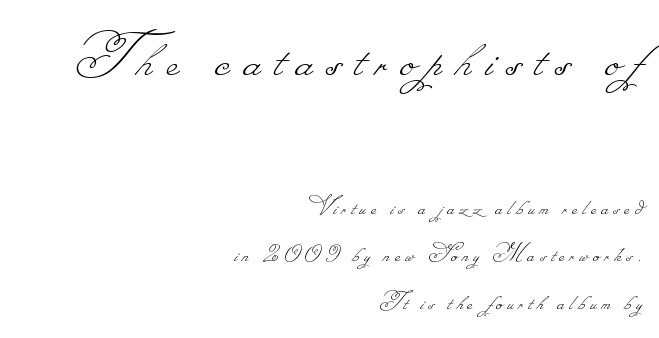
Q: Is the text bold? A: No.
Q: Is the text underlined? A: No.
Q: How is the paragraph aligned? A: Right-aligned.
Q: Is the spacing between letters normal or unusually wide? A: Unusually wide.
Q: Which block of text is set in a larger size, the first (top) or the second (bottom)? A: The first (top) one.
Q: Width (condensed, normal, or wide)? A: Normal.
Q: Stroke contrast? A: Low.
Q: Monospaced? A: No.
